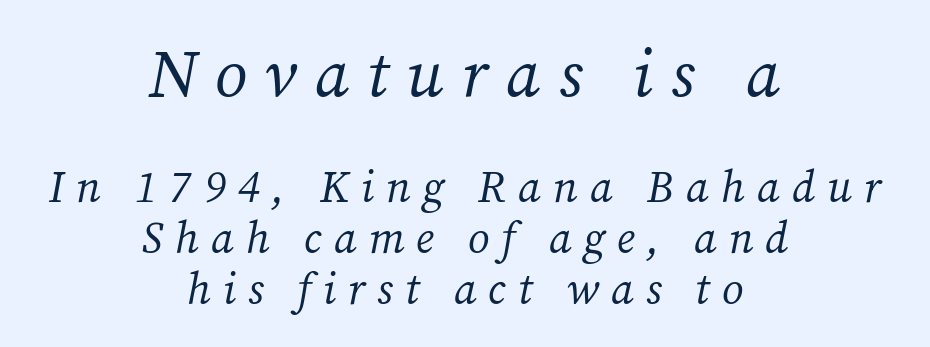
Q: Is the text bold? A: No.
Q: Is the text italic (slanted)? A: Yes, it leans right by about 12 degrees.
Q: Is the typeface a serif or a sans-serif typeface? A: Serif.
Q: Is the text underlined? A: No.
Q: How is the paragraph aligned? A: Centered.
Q: Is the spacing between letters normal or unusually wide? A: Unusually wide.
Q: Which block of text is set in a larger size, the first (top) or the second (bottom)? A: The first (top) one.
Q: Width (condensed, normal, or wide)? A: Normal.
Q: Stroke contrast? A: Medium.
Q: x-height? A: Medium.
Q: Monospaced? A: No.
